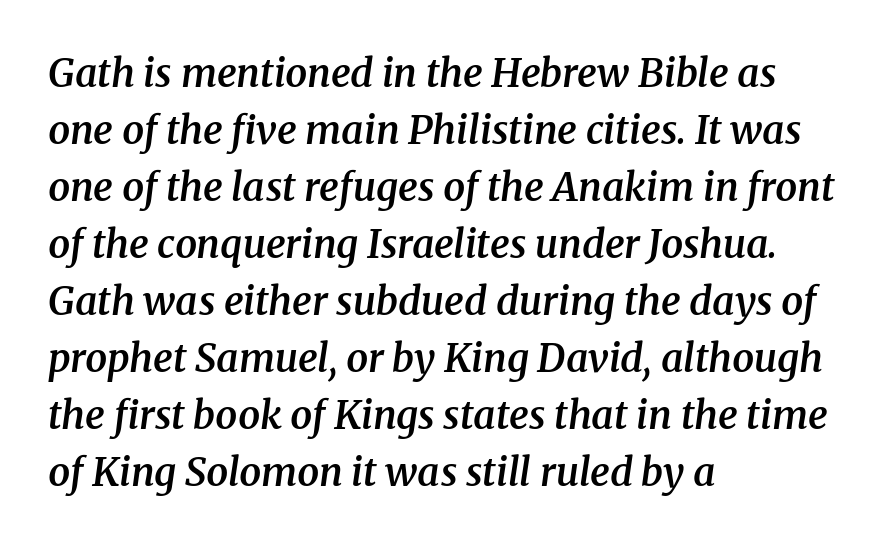
Q: Is the text bold? A: Semi-bold.
Q: Is the text italic (slanted)? A: Yes, it leans right by about 8 degrees.
Q: Is the typeface a serif or a sans-serif typeface? A: Serif.
Q: Is the text underlined? A: No.
Q: How is the paragraph aligned? A: Left-aligned.
Q: Is the spacing between letters normal or unusually wide? A: Normal.
Q: Is the spacing between lines tight, normal or loose? A: Normal.
Q: Width (condensed, normal, or wide)? A: Normal.
Q: Stroke contrast? A: Medium.
Q: x-height? A: Medium.
Q: Monospaced? A: No.
